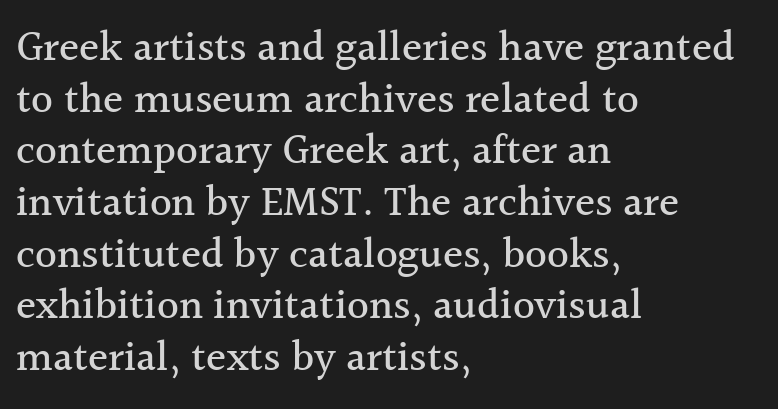
{"serif": "yes", "italic": "no", "width": "normal", "x_height": "medium", "monospaced": "no", "underline": "no", "align": "left", "line_spacing_ratio": 1.23, "letter_spacing": "normal", "letter_spacing_em": 0.0, "glyph_px": 42}
